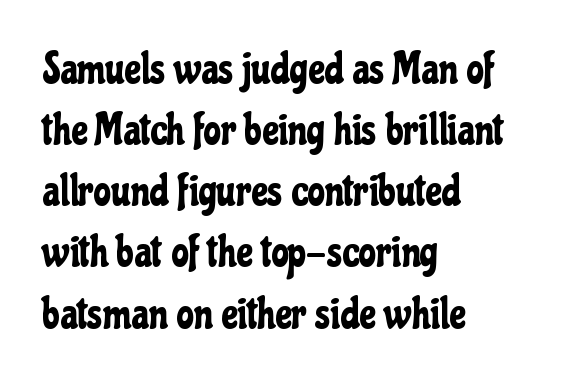
{"serif": "no", "italic": "no", "width": "condensed", "stroke_contrast": "low", "x_height": "medium", "monospaced": "no", "underline": "no", "align": "left", "line_spacing": "normal", "line_spacing_ratio": 1.39, "letter_spacing": "normal", "letter_spacing_em": 0.0, "glyph_px": 44}
